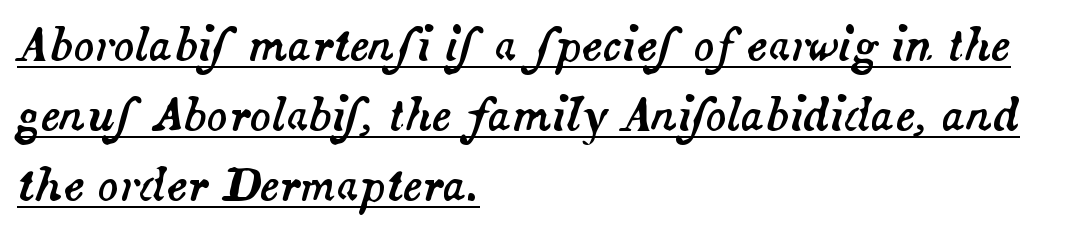
If you measured baseline to baseline, you'd find a middling distance. The gaps between neighbouring characters are ordinary and unremarkable. The face used here is proportionally spaced, like ordinary book or web type. The setting favours the left margin, as ordinary paragraphs usually do. An italicized treatment has been applied to the whole sample. The glyphs are accompanied by a horizontal stroke just below them.
